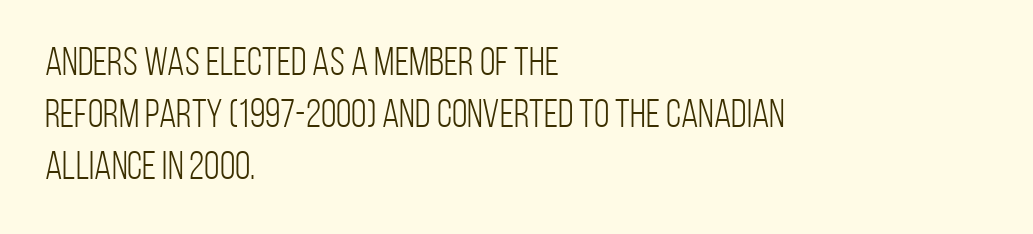
{"serif": "no", "italic": "no", "bold": "no", "weight": "light", "width": "condensed", "stroke_contrast": "low", "x_height": "large", "monospaced": "no", "underline": "no", "align": "left", "line_spacing": "normal", "line_spacing_ratio": 1.3, "letter_spacing": "normal", "letter_spacing_em": 0.0, "glyph_px": 40}
